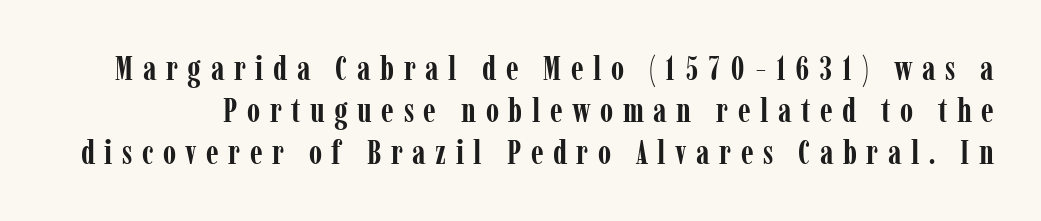
Q: Is the text bold? A: Yes.
Q: Is the text italic (slanted)? A: No, it is upright.
Q: Is the typeface a serif or a sans-serif typeface? A: Serif.
Q: Is the text underlined? A: No.
Q: Is the spacing between letters normal or unusually wide? A: Unusually wide.
Q: Width (condensed, normal, or wide)? A: Condensed.
Q: Stroke contrast? A: Low.
Q: x-height? A: Medium.
Q: Monospaced? A: No.
